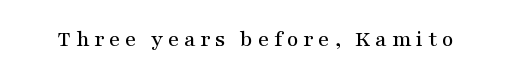
{"italic": "no", "underline": "no", "letter_spacing": "wide", "letter_spacing_em": 0.2, "glyph_px": 23}
